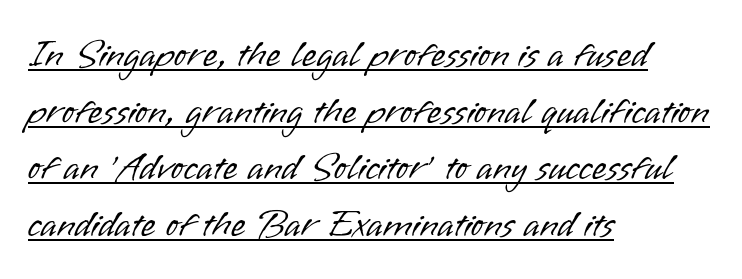
Q: Is the text bold? A: No.
Q: Is the text italic (slanted)? A: Yes.
Q: Is the typeface a serif or a sans-serif typeface? A: Sans-serif.
Q: Is the text underlined? A: Yes.
Q: How is the paragraph aligned? A: Left-aligned.
Q: Is the spacing between letters normal or unusually wide? A: Normal.
Q: Is the spacing between lines tight, normal or loose? A: Normal.
Q: Width (condensed, normal, or wide)? A: Normal.
Q: Stroke contrast? A: Low.
Q: x-height? A: Small.
Q: Monospaced? A: No.
